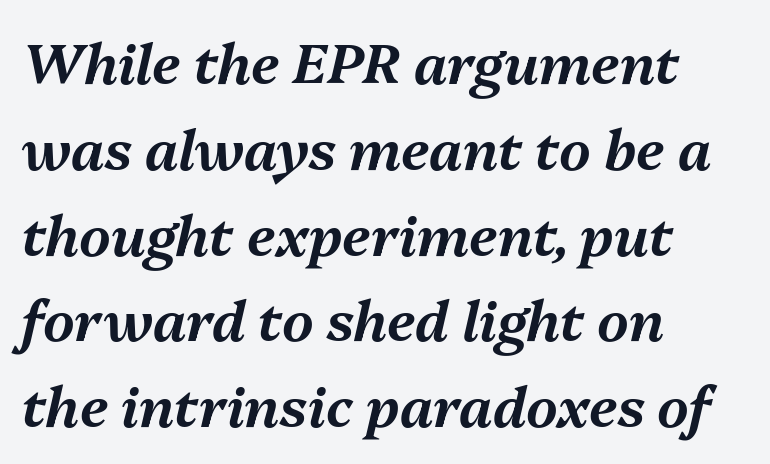
The image shows 55 px text type, italic (leaning right); set left-aligned, normal line spacing (1.56x), normal letter spacing, not underlined; medium stroke contrast and a medium x-height.
